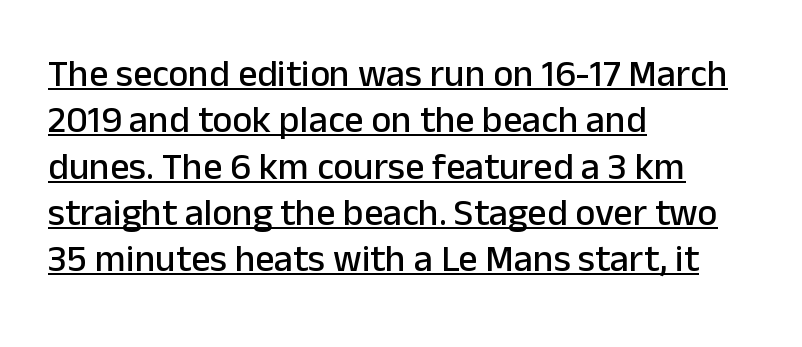
The image shows 38 px sans-serif type, upright; set left-aligned, line spacing 1.22x, normal letter spacing, underlined; low stroke contrast and a medium x-height.
